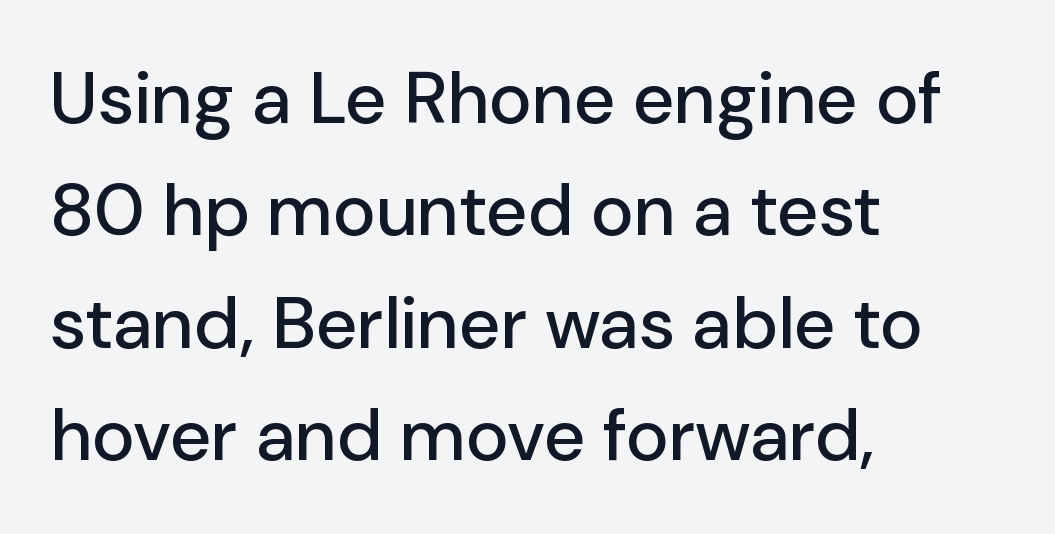
The image shows 73 px sans-serif type, upright; set left-aligned, normal line spacing (1.54x), normal letter spacing, not underlined; low stroke contrast and a medium x-height.
